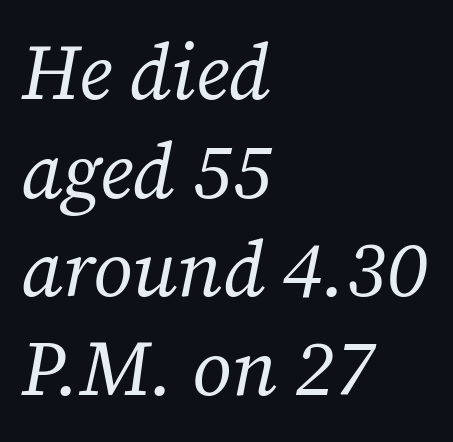
The gap between lines stays unmarked. Honestly, the row spacing looks completely unremarkable. Slanted lettering throughout. This rendering leaves character spacing at its baseline value.
